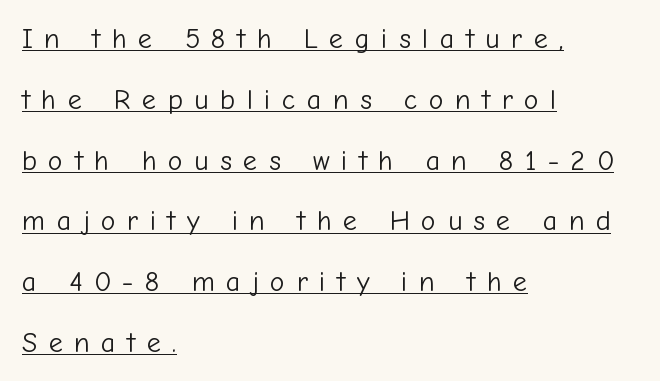
{"serif": "no", "italic": "no", "bold": "no", "weight": "light", "width": "normal", "stroke_contrast": "low", "x_height": "medium", "monospaced": "no", "underline": "yes", "align": "left", "line_spacing": "loose", "line_spacing_ratio": 2.17, "letter_spacing": "wide", "letter_spacing_em": 0.41, "glyph_px": 28}
